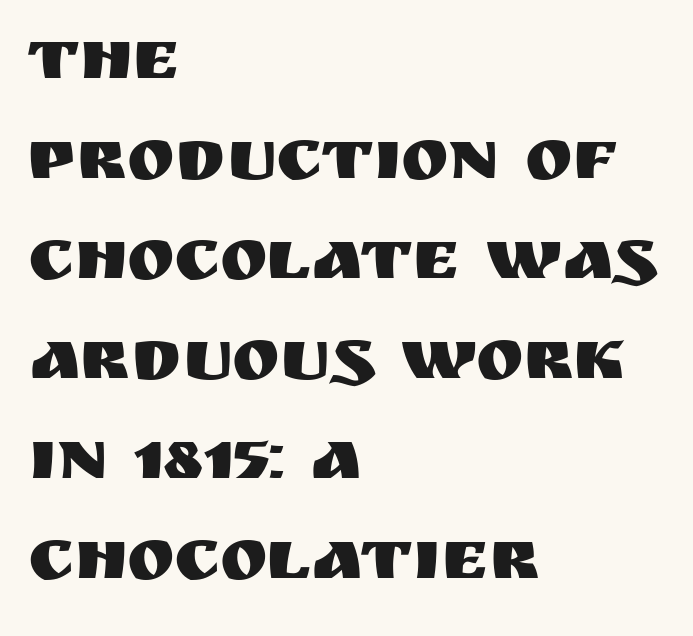
The image shows 72 px sans-serif type, upright; set left-aligned, normal line spacing (1.39x), normal letter spacing, not underlined; medium stroke contrast and a large x-height.
